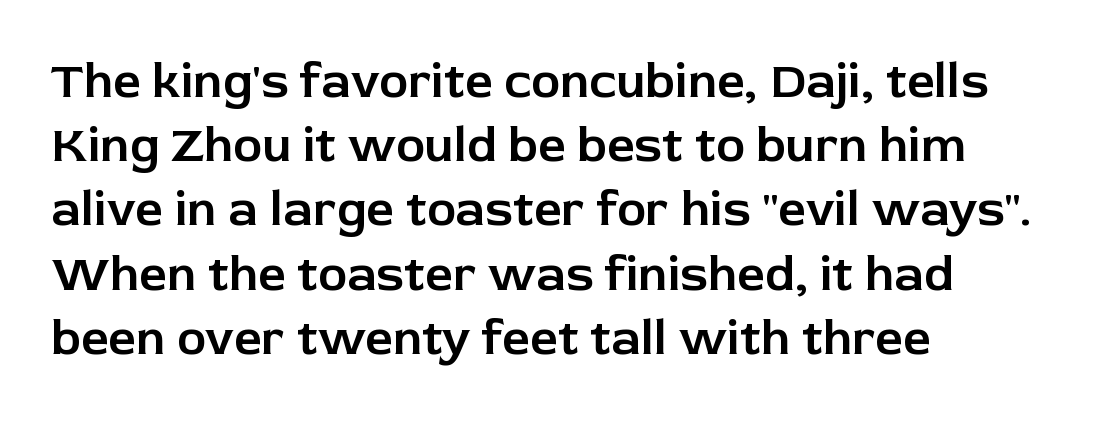
Q: Is the text italic (slanted)? A: No, it is upright.
Q: Is the typeface a serif or a sans-serif typeface? A: Sans-serif.
Q: Is the text underlined? A: No.
Q: How is the paragraph aligned? A: Left-aligned.
Q: Is the spacing between letters normal or unusually wide? A: Normal.
Q: Is the spacing between lines tight, normal or loose? A: Normal.
Q: Width (condensed, normal, or wide)? A: Normal.
Q: Stroke contrast? A: Low.
Q: x-height? A: Medium.
Q: Monospaced? A: No.
